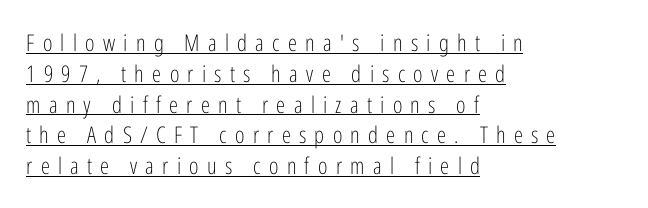
The rendering anchors every line to the left-hand side. The axis of the letterforms is exactly vertical. Unbolded letterforms with no extra heft. The block of text has a typical density, with ordinary space between rows. A typesetter would call this heavily tracked-out type.
